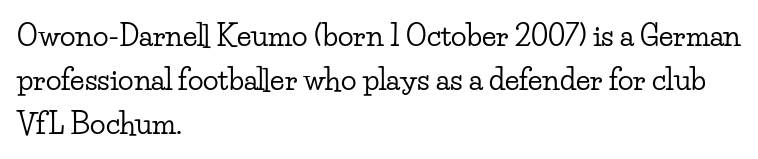
Q: Is the text italic (slanted)? A: No, it is upright.
Q: Is the typeface a serif or a sans-serif typeface? A: Serif.
Q: Is the text underlined? A: No.
Q: How is the paragraph aligned? A: Left-aligned.
Q: Is the spacing between letters normal or unusually wide? A: Normal.
Q: Is the spacing between lines tight, normal or loose? A: Normal.
Q: Width (condensed, normal, or wide)? A: Wide.
Q: Stroke contrast? A: Low.
Q: x-height? A: Small.
Q: Monospaced? A: No.
